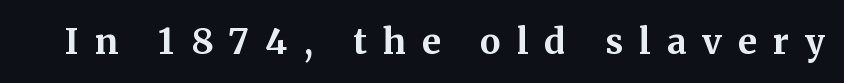
The image shows 35 px bold serif type, upright; set unusually wide letter spacing (+0.46 em), not underlined; medium stroke contrast and a medium x-height.
